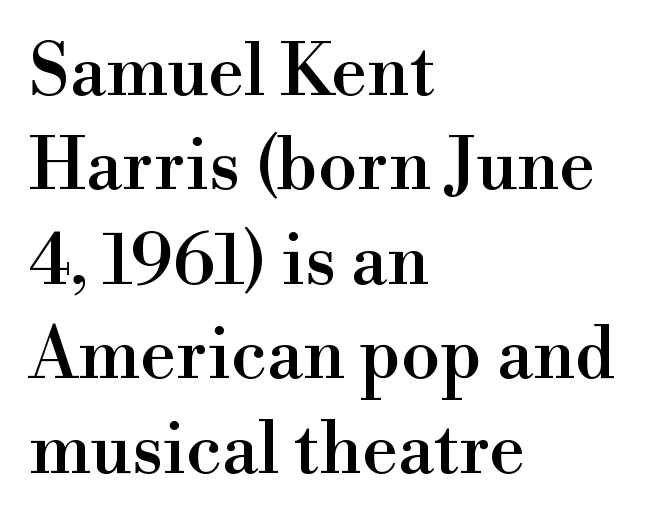
{"serif": "yes", "italic": "no", "width": "normal", "x_height": "small", "monospaced": "no", "underline": "no", "align": "left", "line_spacing": "normal", "line_spacing_ratio": 1.33, "letter_spacing": "normal", "letter_spacing_em": 0.0, "glyph_px": 71}
